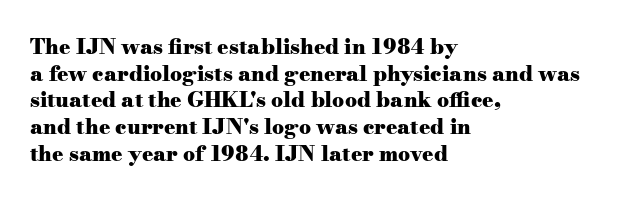
Honestly, the row spacing looks completely unremarkable. Posture: upright roman. Plenty of ink on the page — the face is bold. Typeset ragged right — the left edge is the straight one.
